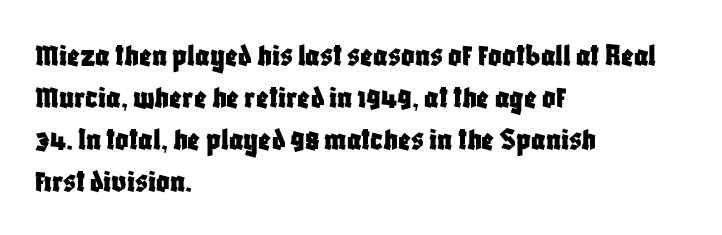
The image shows 33 px condensed sans-serif type, upright; set left-aligned, normal line spacing (1.27x), normal letter spacing, not underlined; low stroke contrast and a large x-height.
